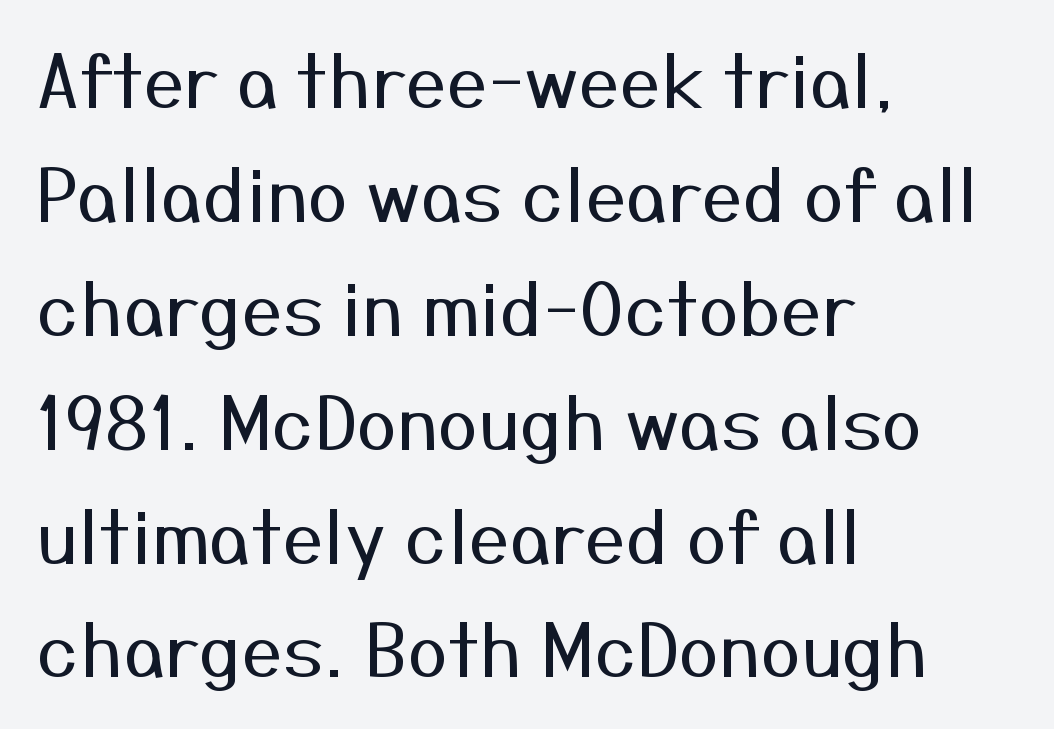
Q: Is the text bold? A: No.
Q: Is the text italic (slanted)? A: No, it is upright.
Q: Is the typeface a serif or a sans-serif typeface? A: Sans-serif.
Q: Is the text underlined? A: No.
Q: How is the paragraph aligned? A: Left-aligned.
Q: Is the spacing between letters normal or unusually wide? A: Normal.
Q: Is the spacing between lines tight, normal or loose? A: Normal.
Q: Width (condensed, normal, or wide)? A: Normal.
Q: Stroke contrast? A: Medium.
Q: x-height? A: Medium.
Q: Monospaced? A: No.
